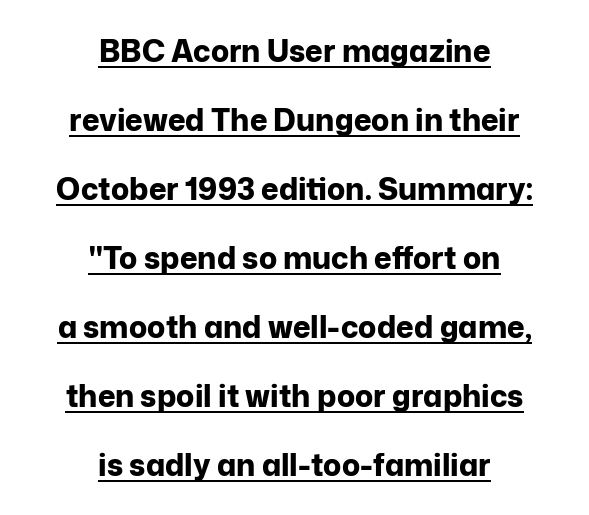
Q: Is the text bold? A: Yes.
Q: Is the text italic (slanted)? A: No, it is upright.
Q: Is the typeface a serif or a sans-serif typeface? A: Sans-serif.
Q: Is the text underlined? A: Yes.
Q: How is the paragraph aligned? A: Centered.
Q: Is the spacing between letters normal or unusually wide? A: Normal.
Q: Is the spacing between lines tight, normal or loose? A: Loose.
Q: Width (condensed, normal, or wide)? A: Normal.
Q: Stroke contrast? A: Low.
Q: x-height? A: Medium.
Q: Monospaced? A: No.
